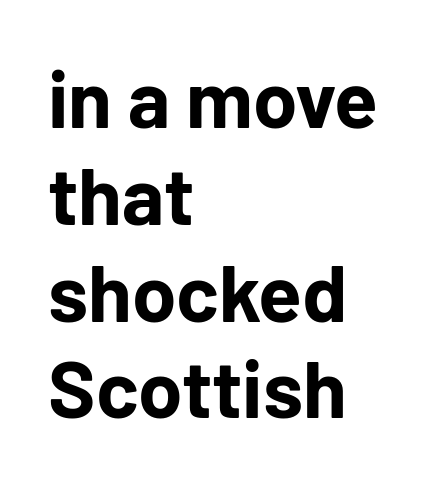
Q: Is the text bold? A: Yes.
Q: Is the text italic (slanted)? A: No, it is upright.
Q: Is the typeface a serif or a sans-serif typeface? A: Sans-serif.
Q: Is the text underlined? A: No.
Q: How is the paragraph aligned? A: Left-aligned.
Q: Is the spacing between letters normal or unusually wide? A: Normal.
Q: Width (condensed, normal, or wide)? A: Normal.
Q: Stroke contrast? A: Low.
Q: x-height? A: Medium.
Q: Monospaced? A: No.
